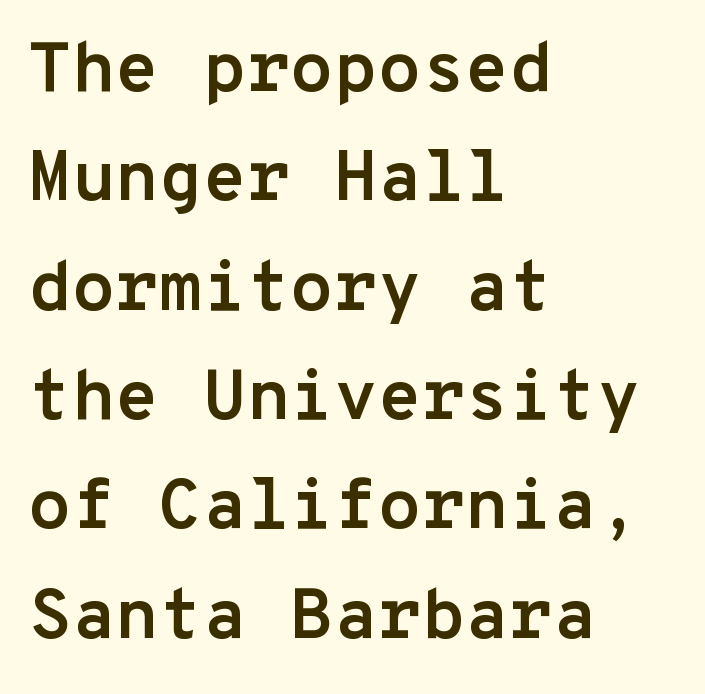
Q: Is the text bold? A: Yes.
Q: Is the text italic (slanted)? A: No, it is upright.
Q: Is the typeface a serif or a sans-serif typeface? A: Sans-serif.
Q: Is the text underlined? A: No.
Q: How is the paragraph aligned? A: Left-aligned.
Q: Is the spacing between letters normal or unusually wide? A: Normal.
Q: Is the spacing between lines tight, normal or loose? A: Normal.
Q: Width (condensed, normal, or wide)? A: Normal.
Q: Stroke contrast? A: Low.
Q: x-height? A: Medium.
Q: Monospaced? A: Yes.
